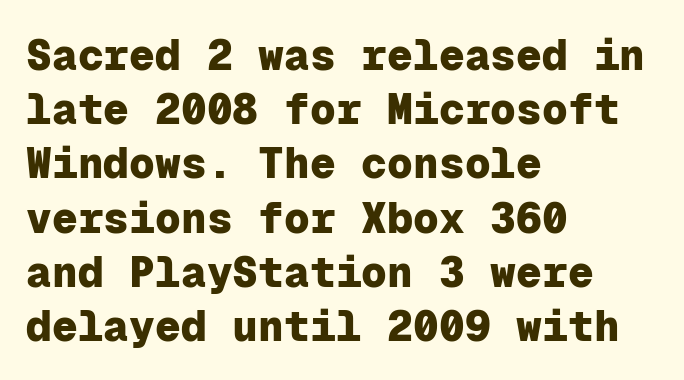
Compared with typical paragraphs, the rows here are spaced about the same. The axis of the letterforms is exactly vertical. Note the uniform advance width — an 'i' takes as much space as an 'm'. The font family rendered here belongs to the sans-serif group. This is heavy type, rendered in bold. The typesetter chose a ragged-right arrangement here.
